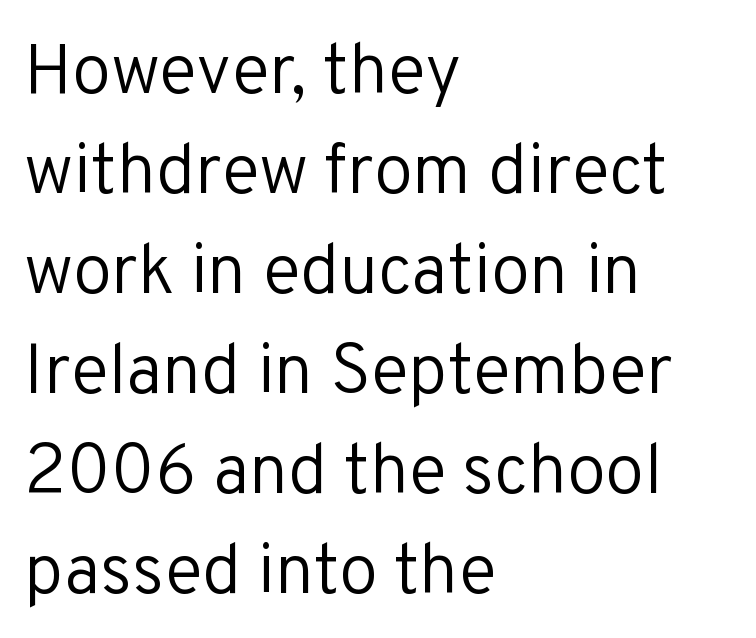
Type without underlining. Every row of glyphs begins at an identical x-position on the left. Honestly, the row spacing looks completely unremarkable. The rendering keeps characters at their native spacing. Posture: upright roman. Grotesque or geometric, the face here clearly has no serifs.
